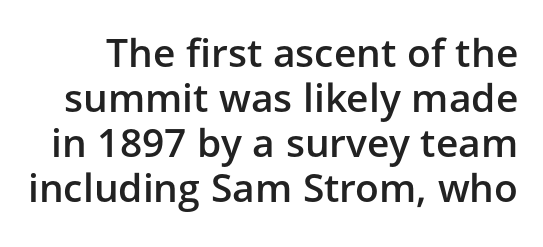
Q: Is the text bold? A: Semi-bold.
Q: Is the text italic (slanted)? A: No, it is upright.
Q: Is the typeface a serif or a sans-serif typeface? A: Sans-serif.
Q: Is the text underlined? A: No.
Q: Is the spacing between letters normal or unusually wide? A: Normal.
Q: Is the spacing between lines tight, normal or loose? A: Tight.
Q: Width (condensed, normal, or wide)? A: Normal.
Q: Stroke contrast? A: Low.
Q: x-height? A: Medium.
Q: Monospaced? A: No.
